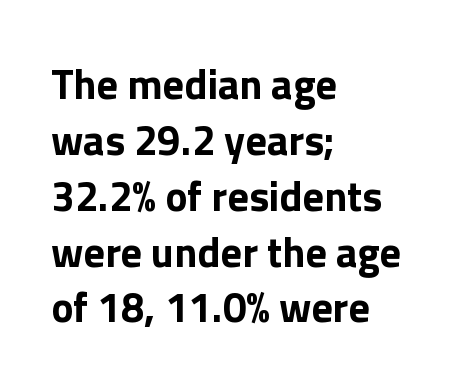
The image shows 42 px bold sans-serif type, upright; set left-aligned, normal line spacing (1.33x), normal letter spacing, not underlined; low stroke contrast and a medium x-height.
